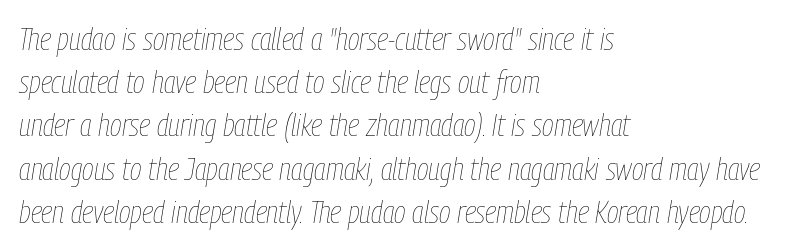
Q: Is the text bold? A: No.
Q: Is the text italic (slanted)? A: Yes, it leans right by about 9 degrees.
Q: Is the text underlined? A: No.
Q: How is the paragraph aligned? A: Left-aligned.
Q: Is the spacing between letters normal or unusually wide? A: Normal.
Q: Is the spacing between lines tight, normal or loose? A: Normal.
Q: Width (condensed, normal, or wide)? A: Condensed.
Q: Stroke contrast? A: Low.
Q: x-height? A: Medium.
Q: Monospaced? A: No.
